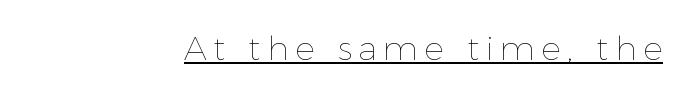
The cut favours lightness, reaching ordinary text weight at its darkest. Observe the wide spacing: letters keep a clear distance from each other. Like a heading marked for emphasis, these lines bear an underscore. Every character sits straight up, as roman type does. Here the designer chose a conventional face with non-uniform glyph widths.
